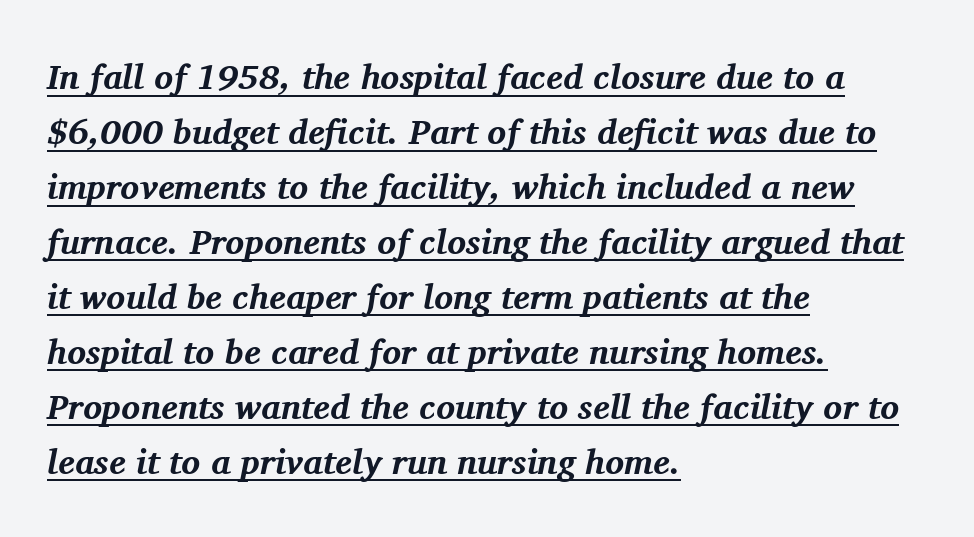
The passage is arranged the way most books set body copy — flush left. This sample carries an underscore along the baseline area. Stroke terminals: seriffed. Successive baselines arrive at the customary interval.
